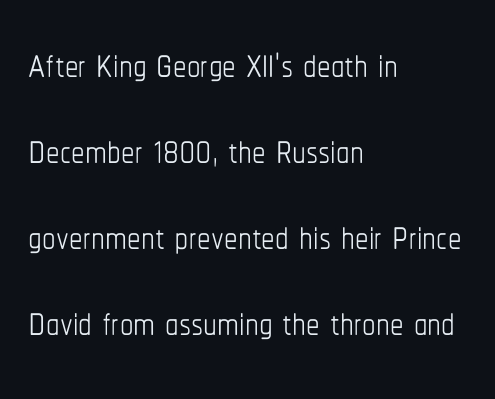
The image shows 54 px thin, condensed type, upright; set left-aligned, normal line spacing (1.59x), normal letter spacing, not underlined; low stroke contrast and a medium x-height.
